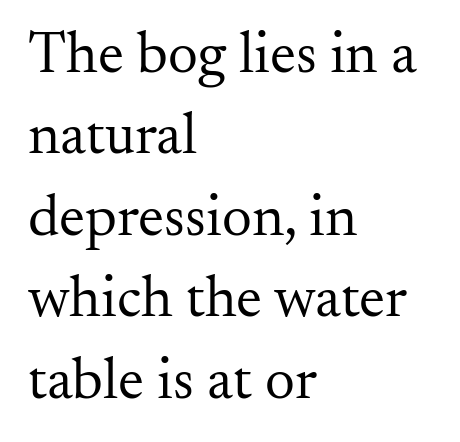
{"serif": "yes", "italic": "no", "bold": "no", "weight": "regular", "width": "normal", "stroke_contrast": "medium", "x_height": "small", "monospaced": "no", "underline": "no", "align": "left", "line_spacing": "normal", "line_spacing_ratio": 1.38, "letter_spacing": "normal", "letter_spacing_em": 0.0, "glyph_px": 59}
